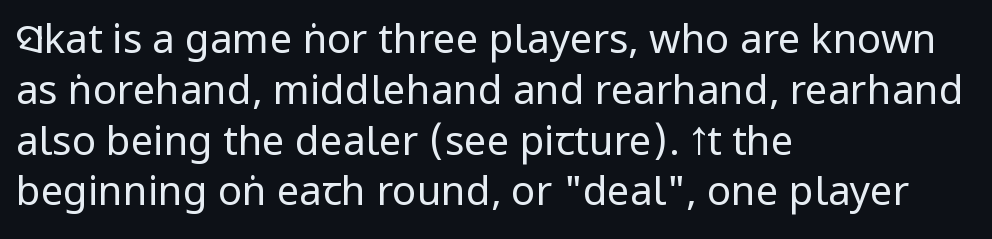
Q: Is the text bold? A: No.
Q: Is the text italic (slanted)? A: No, it is upright.
Q: Is the typeface a serif or a sans-serif typeface? A: Sans-serif.
Q: Is the text underlined? A: No.
Q: How is the paragraph aligned? A: Left-aligned.
Q: Is the spacing between letters normal or unusually wide? A: Normal.
Q: Is the spacing between lines tight, normal or loose? A: Normal.
Q: Width (condensed, normal, or wide)? A: Condensed.
Q: Stroke contrast? A: Low.
Q: x-height? A: Large.
Q: Monospaced? A: No.
